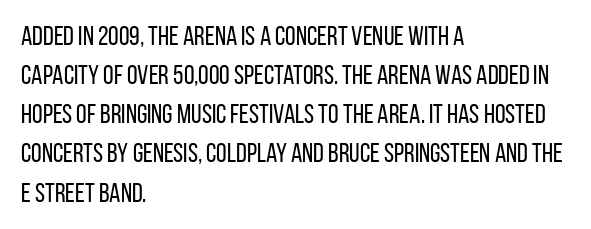
Q: Is the text bold? A: No.
Q: Is the text italic (slanted)? A: No, it is upright.
Q: Is the text underlined? A: No.
Q: How is the paragraph aligned? A: Left-aligned.
Q: Is the spacing between letters normal or unusually wide? A: Normal.
Q: Is the spacing between lines tight, normal or loose? A: Normal.
